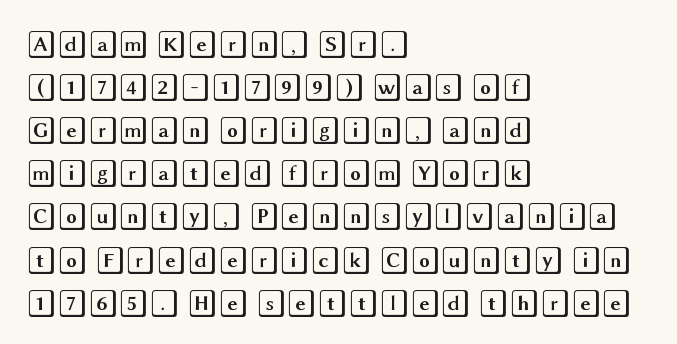
{"italic": "no", "width": "wide", "x_height": "large", "underline": "no", "align": "left", "line_spacing": "normal", "line_spacing_ratio": 1.54, "letter_spacing": "normal", "letter_spacing_em": 0.0, "glyph_px": 28}
